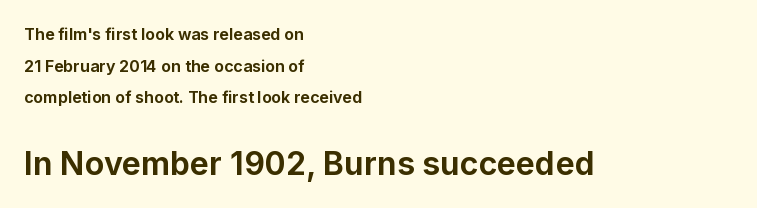
Q: Is the text bold? A: Yes.
Q: Is the text italic (slanted)? A: No, it is upright.
Q: Is the typeface a serif or a sans-serif typeface? A: Sans-serif.
Q: Is the text underlined? A: No.
Q: How is the paragraph aligned? A: Left-aligned.
Q: Is the spacing between letters normal or unusually wide? A: Normal.
Q: Is the spacing between lines tight, normal or loose? A: Loose.
Q: Which block of text is set in a larger size, the first (top) or the second (bottom)? A: The second (bottom) one.
Q: Width (condensed, normal, or wide)? A: Normal.
Q: Stroke contrast? A: Low.
Q: x-height? A: Medium.
Q: Monospaced? A: No.
